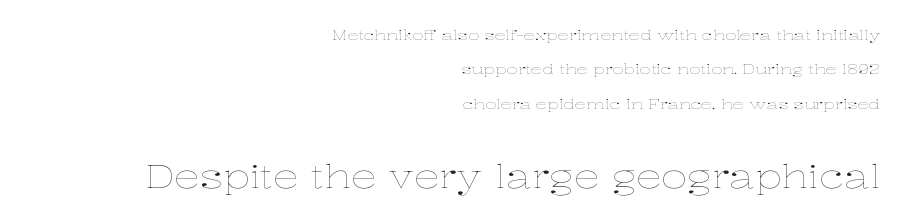
Q: Is the text bold? A: No.
Q: Is the text italic (slanted)? A: No, it is upright.
Q: Is the text underlined? A: No.
Q: How is the paragraph aligned? A: Right-aligned.
Q: Is the spacing between letters normal or unusually wide? A: Normal.
Q: Is the spacing between lines tight, normal or loose? A: Loose.
Q: Which block of text is set in a larger size, the first (top) or the second (bottom)? A: The second (bottom) one.
Q: Width (condensed, normal, or wide)? A: Wide.
Q: Stroke contrast? A: Low.
Q: x-height? A: Medium.
Q: Monospaced? A: No.
